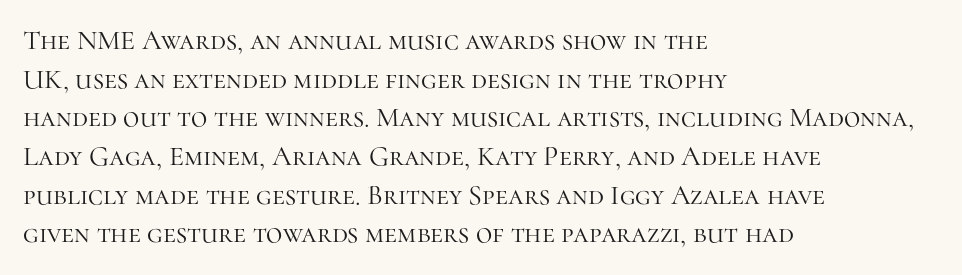
Q: Is the text bold? A: No.
Q: Is the text italic (slanted)? A: No, it is upright.
Q: Is the typeface a serif or a sans-serif typeface? A: Serif.
Q: Is the text underlined? A: No.
Q: How is the paragraph aligned? A: Left-aligned.
Q: Is the spacing between letters normal or unusually wide? A: Normal.
Q: Is the spacing between lines tight, normal or loose? A: Normal.
Q: Width (condensed, normal, or wide)? A: Normal.
Q: Stroke contrast? A: High.
Q: x-height? A: Medium.
Q: Monospaced? A: No.
